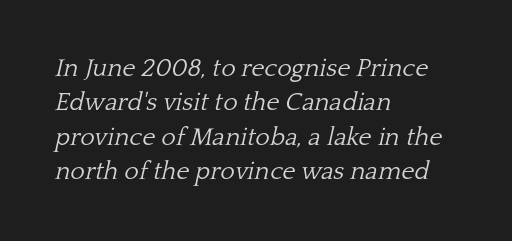
The rendering applies a slant to the glyphs. Weight: not bold — regular or lighter. If you drew a ruler down the left edge, every line would touch it. A typesetter would call this leading conventional body-copy spacing. Honestly, there is no underline to notice here at all. Observe the ordinary spacing: letters are neighbours, not strangers.
